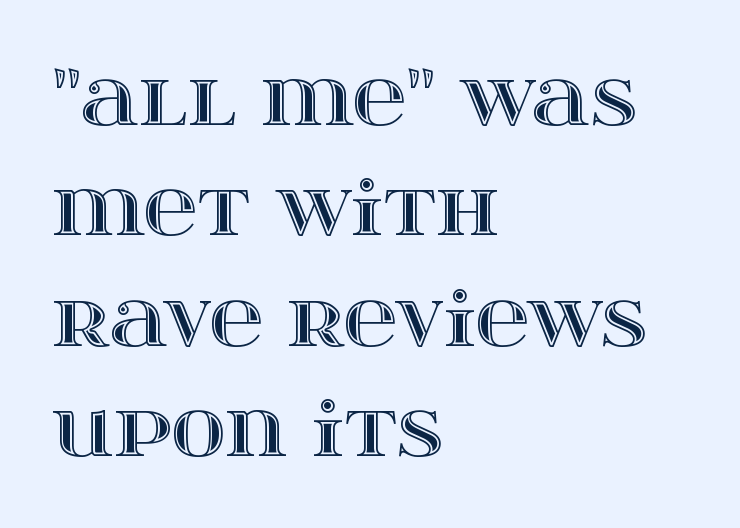
How are the letters spaced? Ordinarily, with no added tracking. These lines are set flush left with a ragged right edge. If you measured baseline to baseline, you'd find a middling distance. The letters stand straight up with perfectly vertical stems. A typesetter would call this proportional, since set widths differ per character. Underline: absent.
